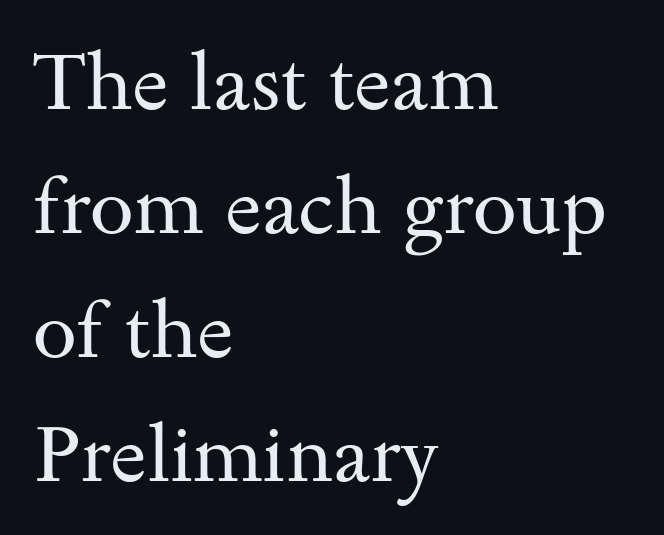
{"serif": "yes", "italic": "no", "bold": "no", "weight": "regular", "width": "wide", "stroke_contrast": "medium", "x_height": "small", "monospaced": "no", "underline": "no", "align": "left", "line_spacing": "normal", "line_spacing_ratio": 1.57, "letter_spacing": "normal", "letter_spacing_em": 0.0, "glyph_px": 79}
